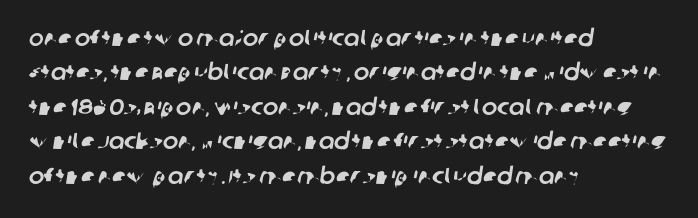
{"underline": "no", "align": "left", "line_spacing": "normal", "line_spacing_ratio": 1.5, "letter_spacing": "normal", "letter_spacing_em": 0.0, "glyph_px": 23}
